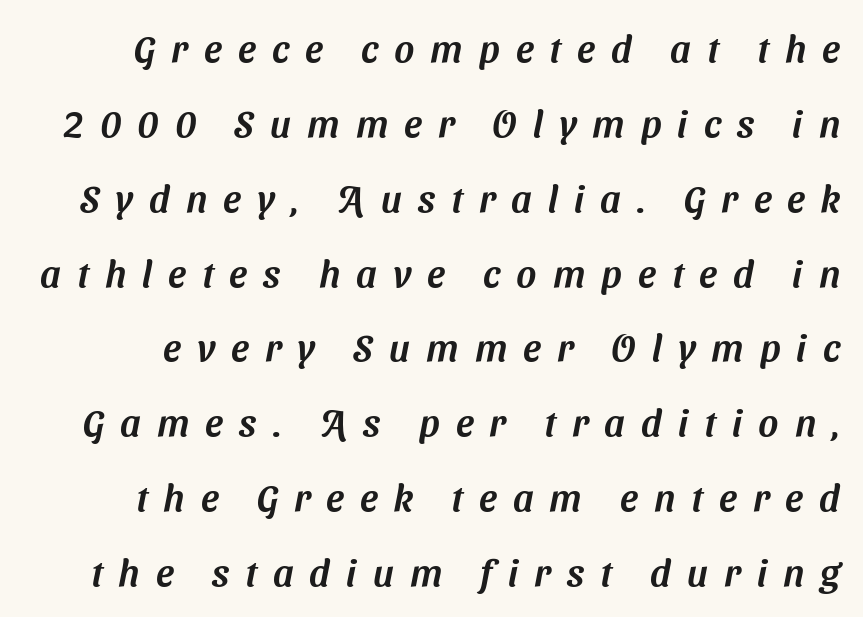
Bare-footed words on every line. The face used here is proportionally spaced, like ordinary book or web type. Stroke terminals: plain, sans-serif. The line texture is sparse and dotted thanks to wide tracking. What's the leading like? Stretched, with rows far apart.
